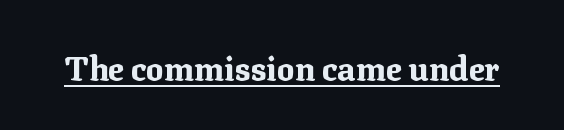
The image shows 33 px bold serif type, upright; set normal letter spacing, underlined; medium stroke contrast and a medium x-height.
